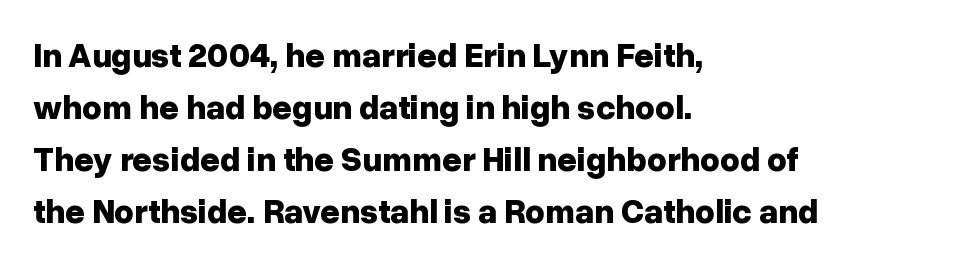
{"serif": "no", "italic": "no", "bold": "yes", "weight": "bold", "width": "normal", "stroke_contrast": "low", "x_height": "medium", "monospaced": "no", "underline": "no", "align": "left", "line_spacing": "normal", "line_spacing_ratio": 1.53, "letter_spacing": "normal", "letter_spacing_em": 0.0, "glyph_px": 34}
